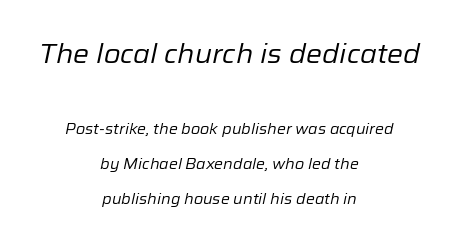
{"italic": "yes", "lean": "right", "slant_degrees": 12, "bold": "no", "underline": "no", "align": "center", "line_spacing": "loose", "line_spacing_ratio": 2.32, "letter_spacing": "normal", "letter_spacing_em": 0.0, "larger_block": "first", "size_ratio": 1.8, "glyph_px": 27}
